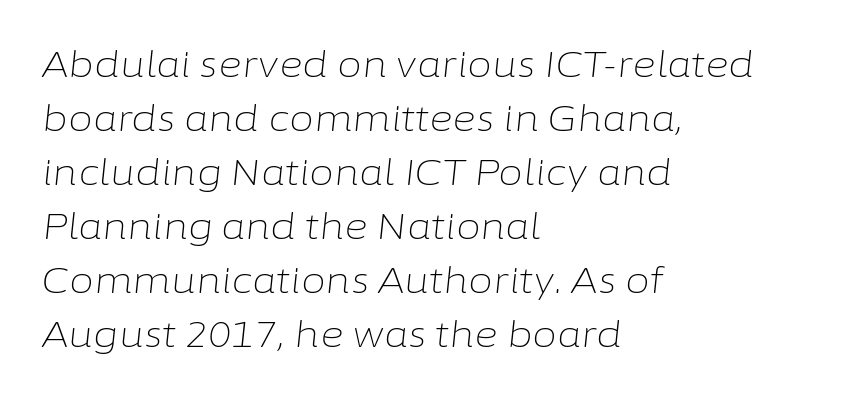
{"italic": "yes", "lean": "right", "slant_degrees": 6, "bold": "no", "weight": "light", "width": "normal", "stroke_contrast": "low", "x_height": "medium", "monospaced": "no", "underline": "no", "align": "left", "line_spacing": "normal", "line_spacing_ratio": 1.5, "letter_spacing": "normal", "letter_spacing_em": 0.0, "glyph_px": 36}
